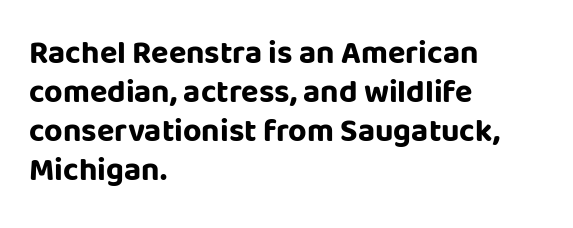
Upright lettering throughout. Summary of weight: heavy, a full bold. Inter-character spacing is left at the font's built-in metrics. These lines are set flush left with a ragged right edge. Descenders are the only things crossing below the line. These lines are rendered in a variable-pitch font.
